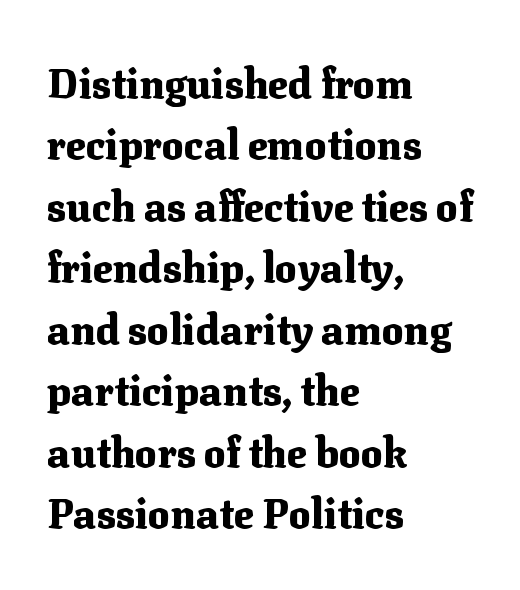
The image shows 41 px heavy serif type, upright; set left-aligned, normal line spacing (1.5x), normal letter spacing, not underlined; medium stroke contrast and a medium x-height.
